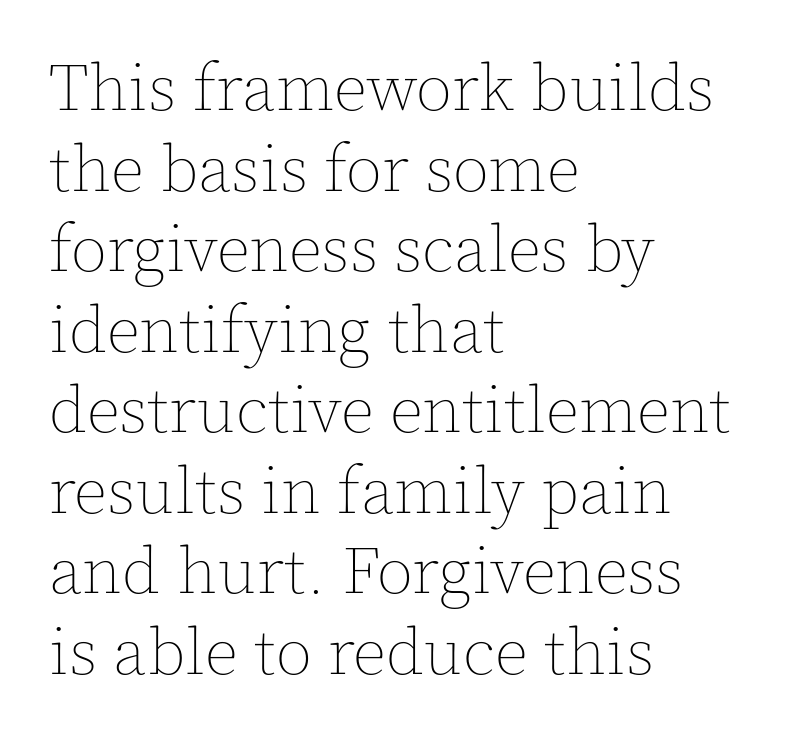
{"italic": "no", "bold": "no", "weight": "thin", "width": "normal", "x_height": "medium", "monospaced": "no", "underline": "no", "align": "left", "line_spacing_ratio": 1.22, "letter_spacing": "normal", "letter_spacing_em": 0.0, "glyph_px": 66}
